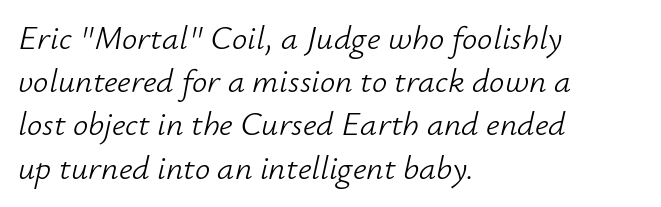
The image shows 34 px light type, italic (leaning right); set left-aligned, normal line spacing (1.27x), normal letter spacing, not underlined; low stroke contrast and a small x-height.
